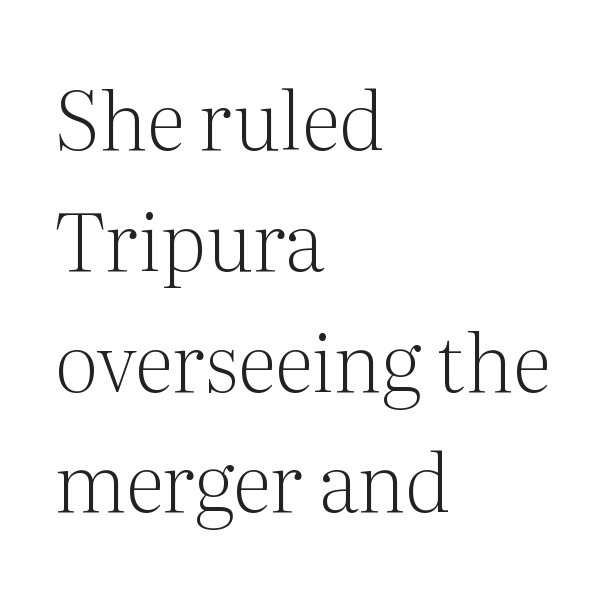
{"serif": "yes", "italic": "no", "bold": "no", "weight": "light", "width": "normal", "stroke_contrast": "medium", "x_height": "medium", "monospaced": "no", "underline": "no", "align": "left", "line_spacing": "normal", "line_spacing_ratio": 1.51, "letter_spacing": "normal", "letter_spacing_em": 0.0, "glyph_px": 80}
